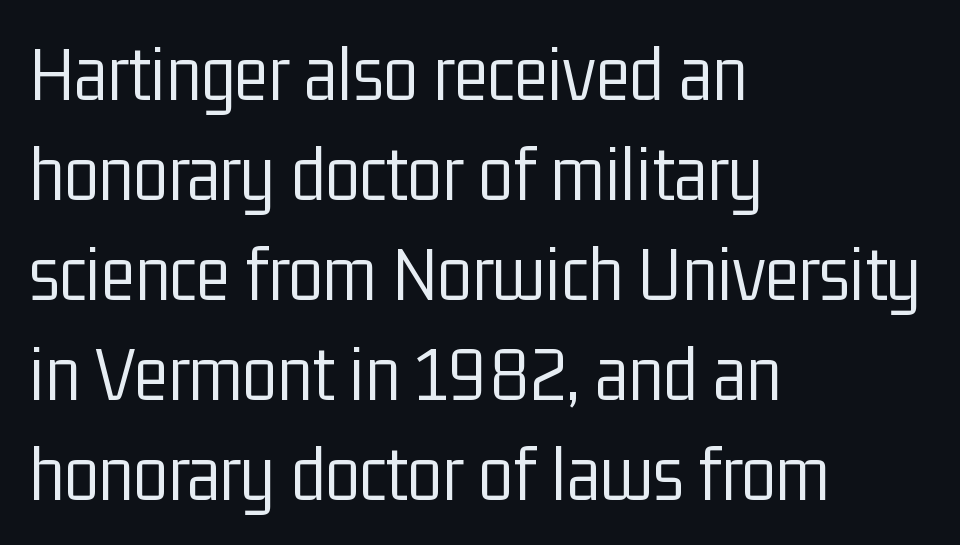
Q: Is the text bold? A: No.
Q: Is the text italic (slanted)? A: No, it is upright.
Q: Is the typeface a serif or a sans-serif typeface? A: Sans-serif.
Q: Is the text underlined? A: No.
Q: How is the paragraph aligned? A: Left-aligned.
Q: Is the spacing between letters normal or unusually wide? A: Normal.
Q: Is the spacing between lines tight, normal or loose? A: Normal.
Q: Width (condensed, normal, or wide)? A: Condensed.
Q: Stroke contrast? A: Low.
Q: x-height? A: Medium.
Q: Monospaced? A: No.
